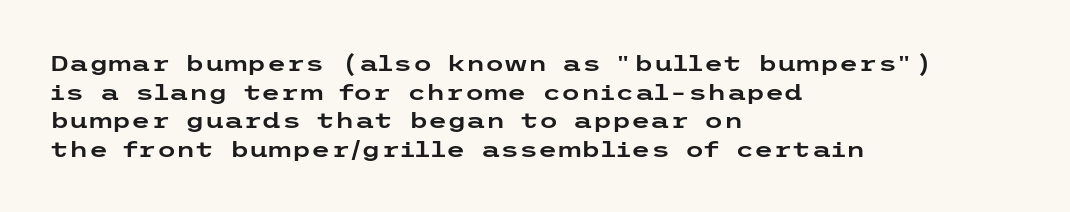
{"italic": "no", "underline": "no", "align": "left", "line_spacing": "normal", "line_spacing_ratio": 1.3, "letter_spacing": "normal", "letter_spacing_em": 0.0, "glyph_px": 22}
